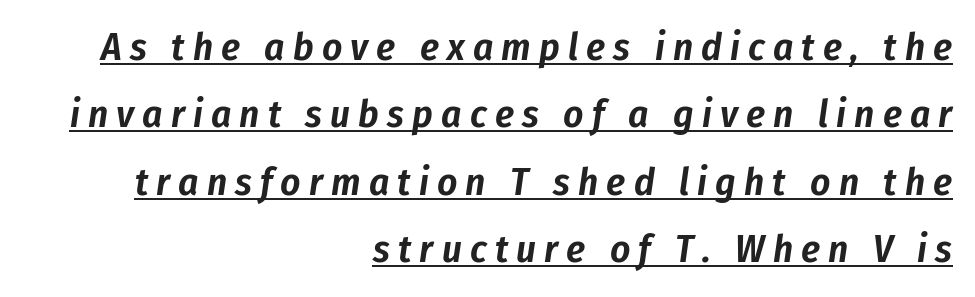
Q: Is the text italic (slanted)? A: Yes, it leans right by about 8 degrees.
Q: Is the text underlined? A: Yes.
Q: How is the paragraph aligned? A: Right-aligned.
Q: Is the spacing between letters normal or unusually wide? A: Unusually wide.
Q: Width (condensed, normal, or wide)? A: Condensed.
Q: Stroke contrast? A: Low.
Q: x-height? A: Medium.
Q: Monospaced? A: No.
